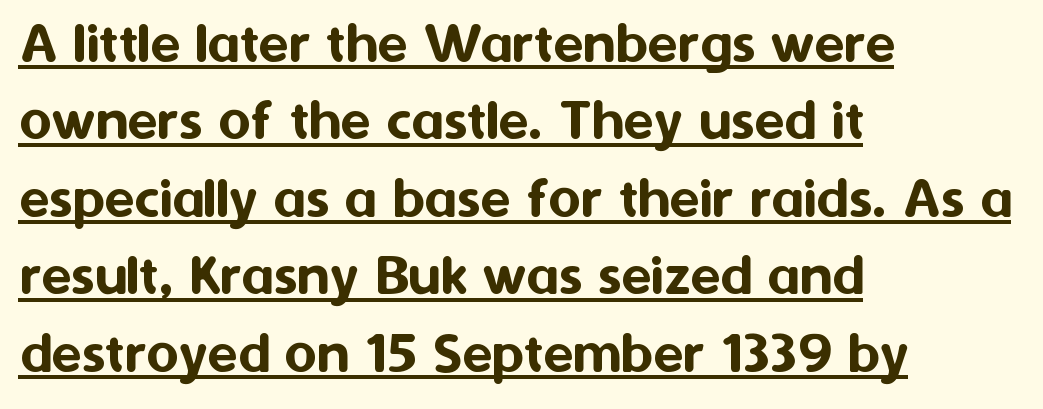
Varying glyph widths throughout — classic text-font behaviour. Visually the block forms a straight wall on the left and a jagged coastline on the right. The face used here appears with an underline applied. Does the leading feel generous? No, just average.
